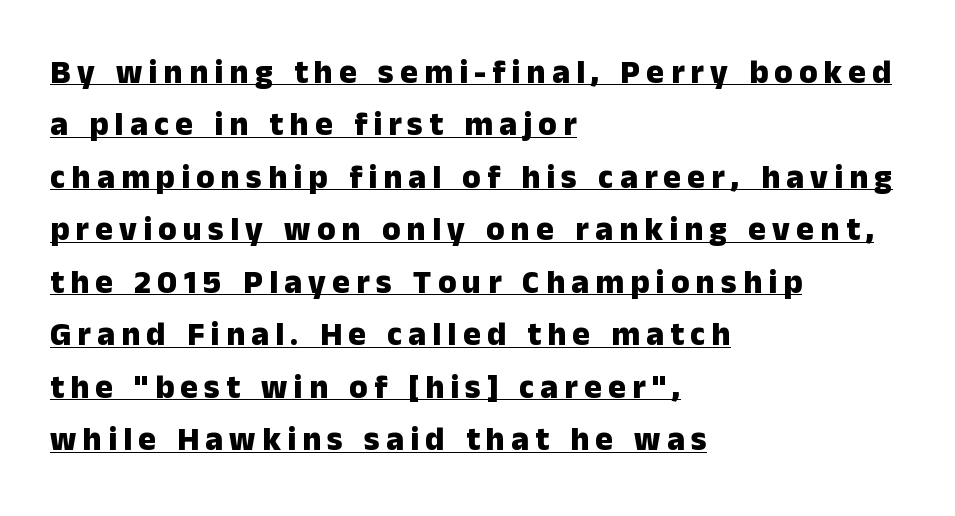
The face used here is proportionally spaced, like ordinary book or web type. The passage shown is underscored from start to finish. Normally led — the rows are evenly, conventionally spaced. Does the weight exceed regular? Yes, all the way to bold. The passage shown is typeset with a sans-serif family.
